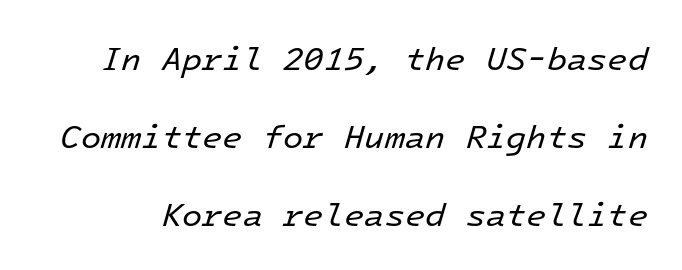
You can tell it's italic because the verticals aren't actually vertical. The zone under the glyphs is completely vacant. Think of a typewriter: that constant character pitch is what you see here. Compared with typical paragraphs, the rows here are farther apart. Letters have the restrained weight of plain body copy at most.
